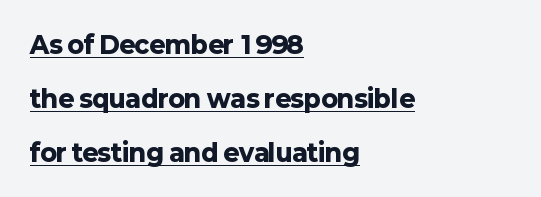
The image shows 24 px bold type, upright; set left-aligned, loose line spacing (2.25x), normal letter spacing, underlined.
